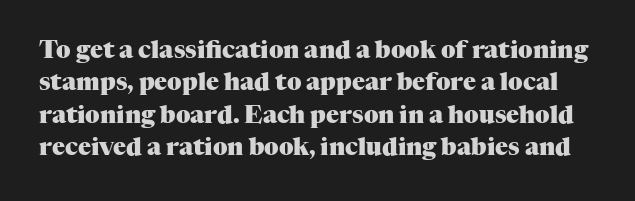
Q: Is the text bold? A: Yes.
Q: Is the text italic (slanted)? A: No, it is upright.
Q: Is the text underlined? A: No.
Q: Is the spacing between letters normal or unusually wide? A: Normal.
Q: Is the spacing between lines tight, normal or loose? A: Normal.
